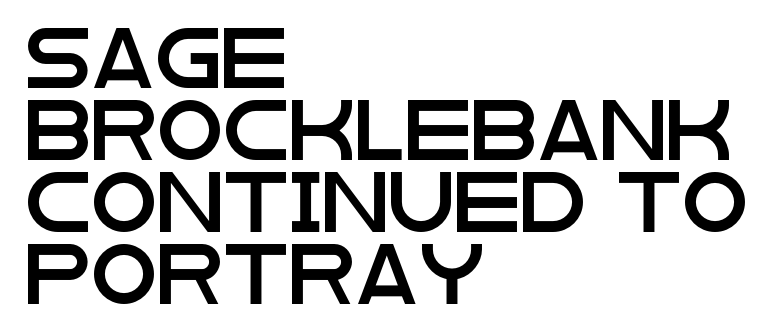
The image shows 60 px wide sans-serif type, upright; set left-aligned, line spacing 1.2x, normal letter spacing, not underlined; low stroke contrast and a large x-height.
